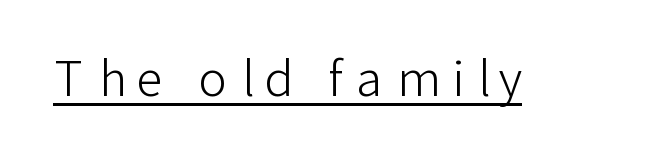
This is sans-serif lettering, the kind often seen on screens and signage. The weight would be labelled regular, book, light, or lighter still. Here the designer chose a conventional face with non-uniform glyph widths. The string is rendered with underlining switched on.
